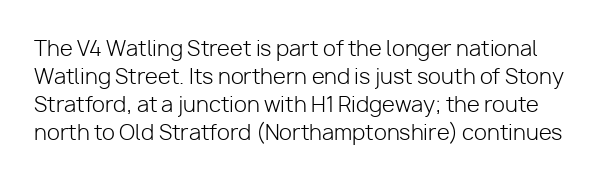
Q: Is the text bold? A: No.
Q: Is the text italic (slanted)? A: No, it is upright.
Q: Is the text underlined? A: No.
Q: Is the spacing between letters normal or unusually wide? A: Normal.
Q: Is the spacing between lines tight, normal or loose? A: Normal.
